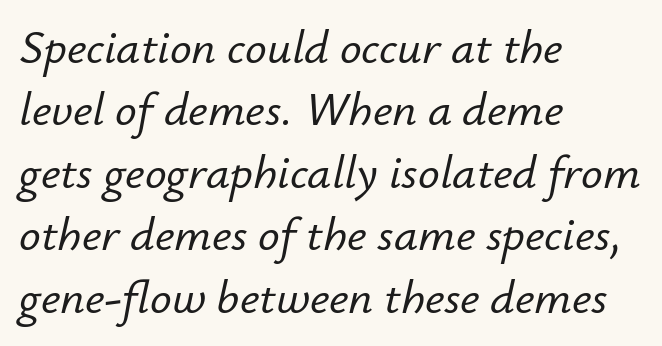
{"italic": "yes", "lean": "right", "slant_degrees": 12, "width": "normal", "stroke_contrast": "low", "x_height": "small", "monospaced": "no", "underline": "no", "align": "left", "line_spacing": "normal", "line_spacing_ratio": 1.3, "letter_spacing": "normal", "letter_spacing_em": 0.0, "glyph_px": 48}
